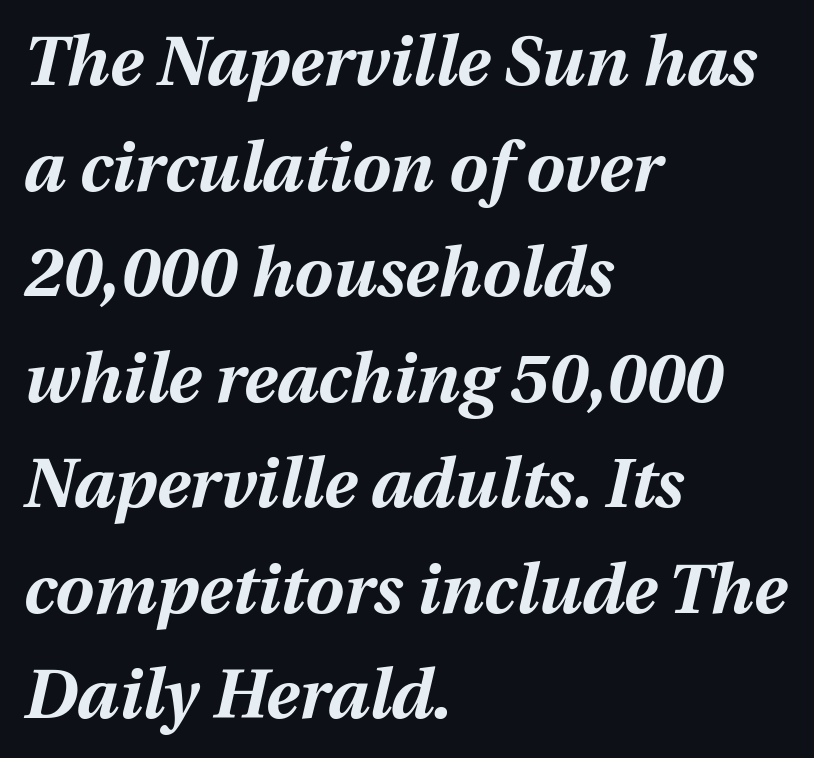
The image shows 69 px bold type, italic (leaning right); set left-aligned, normal line spacing (1.53x), normal letter spacing, not underlined; medium stroke contrast and a medium x-height.
